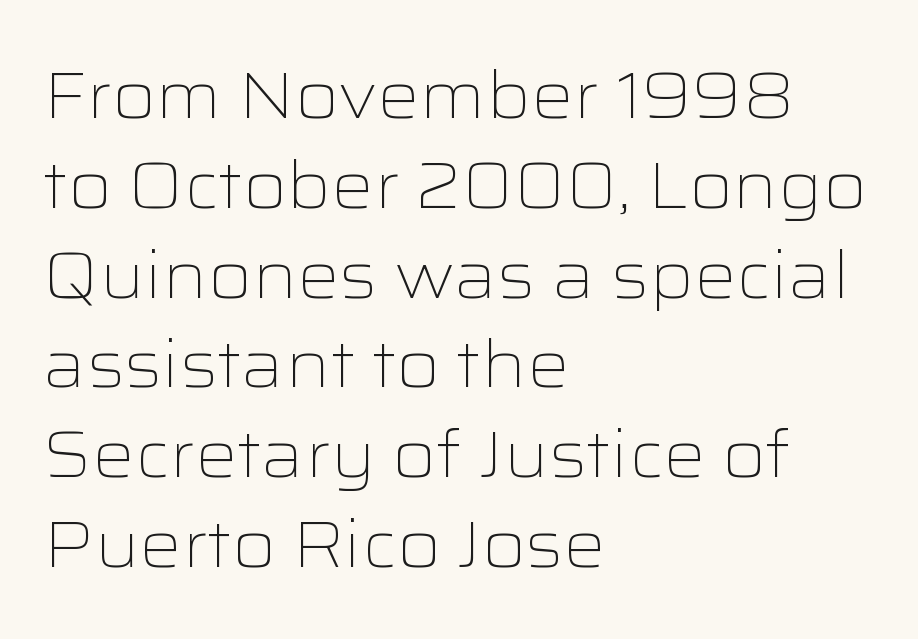
The rows are spaced the way most documents space them. The letterforms sit shoulder to shoulder at normal distance. Italic: no, the glyphs are upright roman. Counters stay open thanks to moderate or lighter strokes. Typographically, this falls in the sans-serif category. These lines stack with their left ends in a neat column.
